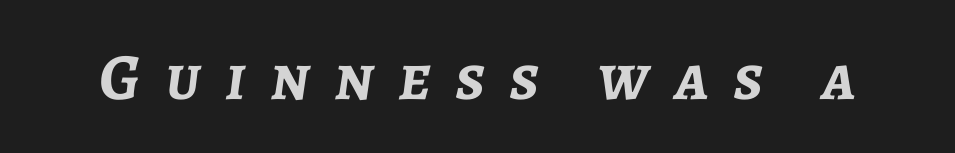
The image shows 66 px semibold type, italic (leaning right); set unusually wide letter spacing (+0.37 em), not underlined; low stroke contrast and a medium x-height.
